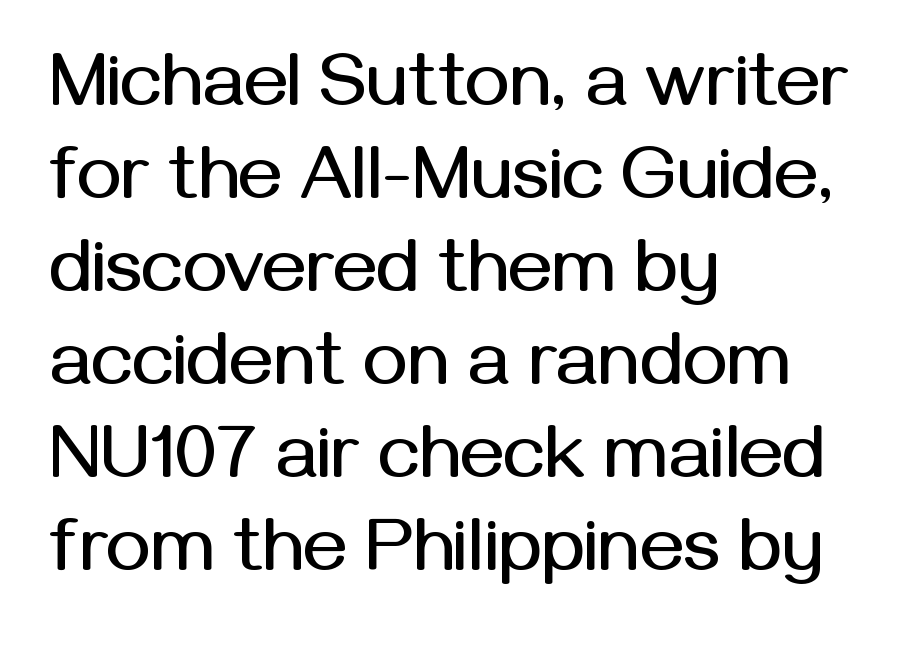
Q: Is the text italic (slanted)? A: No, it is upright.
Q: Is the typeface a serif or a sans-serif typeface? A: Sans-serif.
Q: Is the text underlined? A: No.
Q: How is the paragraph aligned? A: Left-aligned.
Q: Is the spacing between letters normal or unusually wide? A: Normal.
Q: Width (condensed, normal, or wide)? A: Normal.
Q: Stroke contrast? A: Medium.
Q: x-height? A: Medium.
Q: Monospaced? A: No.
